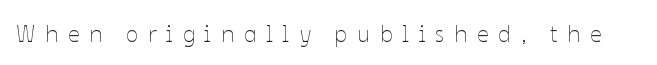
The image shows 23 px text type, upright; set unusually wide letter spacing (+0.42 em), not underlined.
